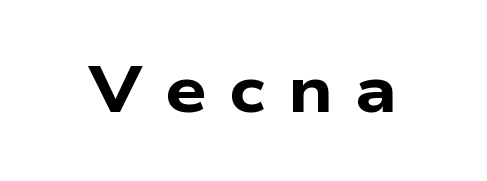
{"serif": "no", "bold": "yes", "weight": "bold", "width": "wide", "stroke_contrast": "low", "x_height": "medium", "monospaced": "no", "underline": "no", "letter_spacing": "wide", "letter_spacing_em": 0.35, "glyph_px": 65}
